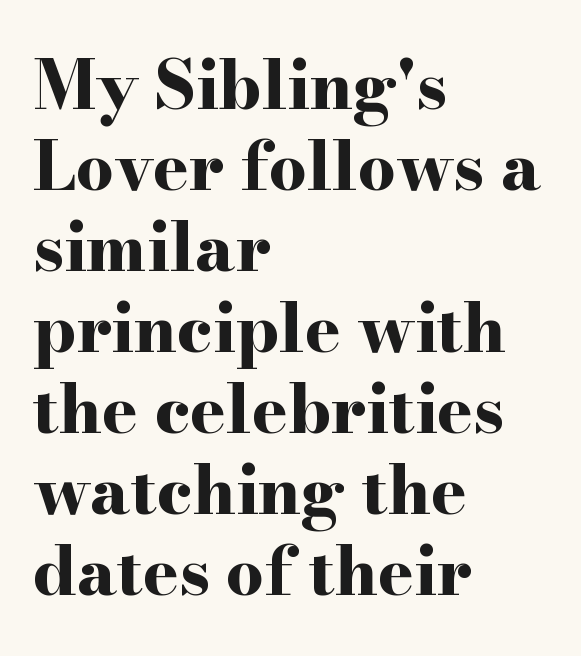
The image shows 67 px bold, wide serif type, upright; set left-aligned, line spacing 1.21x, normal letter spacing, not underlined; high stroke contrast and a small x-height.
